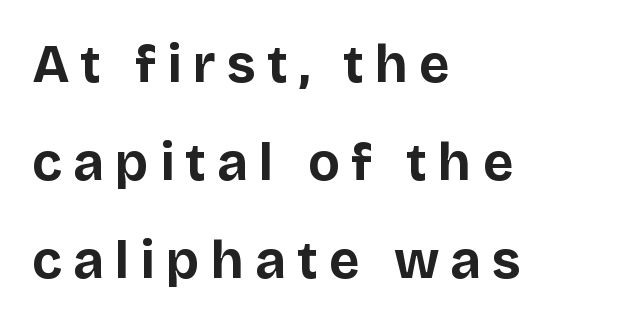
{"serif": "no", "italic": "no", "bold": "yes", "weight": "bold", "width": "normal", "stroke_contrast": "low", "x_height": "large", "monospaced": "no", "underline": "no", "align": "left", "line_spacing_ratio": 1.85, "letter_spacing": "wide", "letter_spacing_em": 0.21, "glyph_px": 53}
